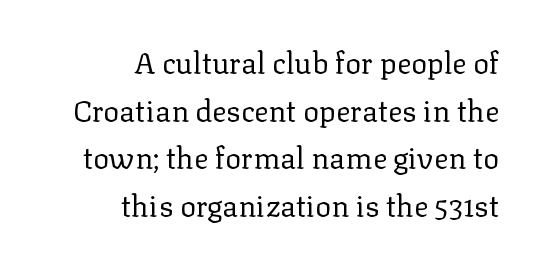
The image shows 30 px regular-weight serif type, upright; set right-aligned, normal line spacing (1.59x), normal letter spacing, not underlined; low stroke contrast and a medium x-height.
